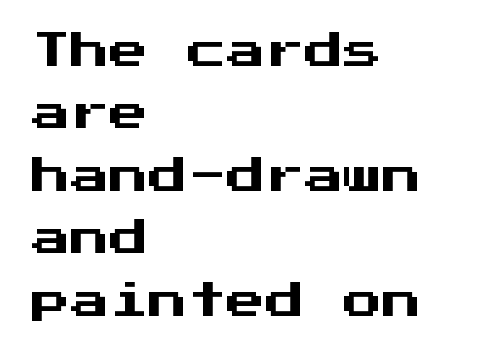
{"serif": "no", "italic": "no", "width": "normal", "stroke_contrast": "medium", "x_height": "medium", "monospaced": "yes", "underline": "no", "align": "left", "line_spacing": "normal", "line_spacing_ratio": 1.6, "letter_spacing": "normal", "letter_spacing_em": 0.0, "glyph_px": 39}
